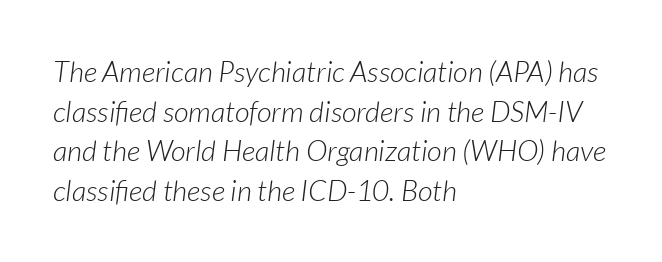
Q: Is the text bold? A: No.
Q: Is the text italic (slanted)? A: Yes, it leans right by about 7 degrees.
Q: Is the text underlined? A: No.
Q: How is the paragraph aligned? A: Left-aligned.
Q: Is the spacing between letters normal or unusually wide? A: Normal.
Q: Is the spacing between lines tight, normal or loose? A: Normal.
Q: Width (condensed, normal, or wide)? A: Normal.
Q: Stroke contrast? A: Low.
Q: x-height? A: Medium.
Q: Monospaced? A: No.
